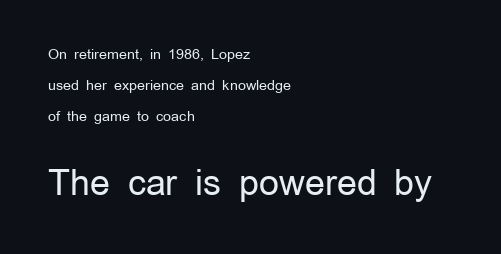
These lines are rendered in a variable-pitch font. The line-height multiplier appears high, well above default. Type style note: lacks serifs. The more generous point size was reserved for the lower chunk.
